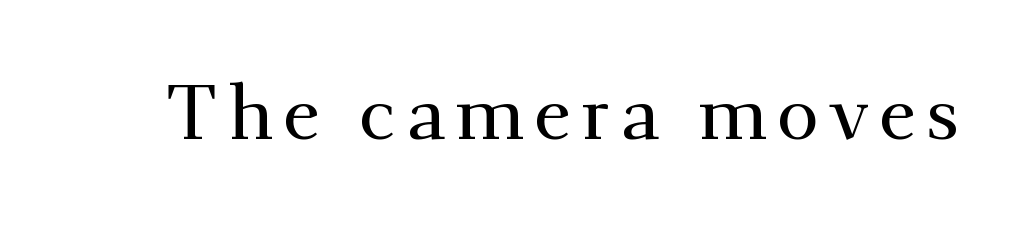
You can tell from the footed stems that serif type was used. Each letter keeps its own natural width here, so spacing adapts to shape. Quick note: underline off. Quick note: not italic, upright.
